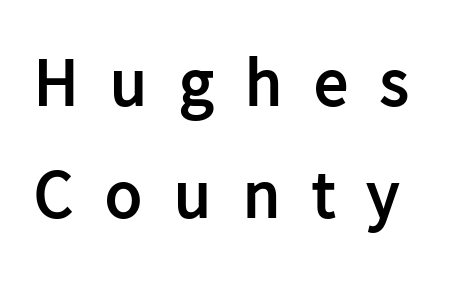
{"serif": "no", "italic": "no", "bold": "yes", "weight": "semibold", "width": "normal", "stroke_contrast": "low", "x_height": "medium", "monospaced": "no", "underline": "no", "line_spacing": "normal", "line_spacing_ratio": 1.64, "letter_spacing": "wide", "letter_spacing_em": 0.47, "glyph_px": 68}
